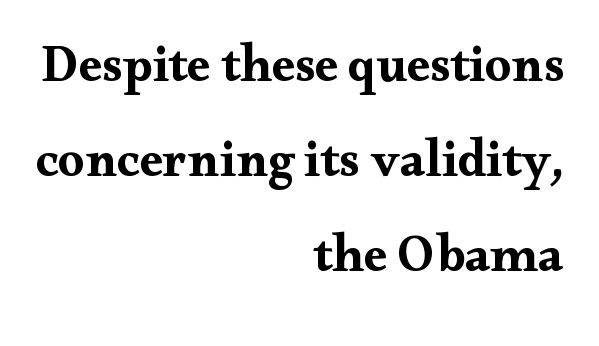
Only glyphs here, with clear space below each row. Are there feet on the stems? There are — it's a serif. Compared with a flush-left layout, this one pins lines to the opposite, right side. Proportional: the letters do not fall into vertical columns. Typographic density is high because the face is bold.
